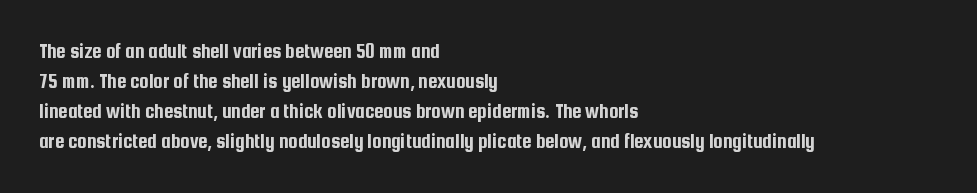
The image shows 21 px text type, upright; set left-aligned, normal line spacing (1.43x), normal letter spacing, not underlined.
